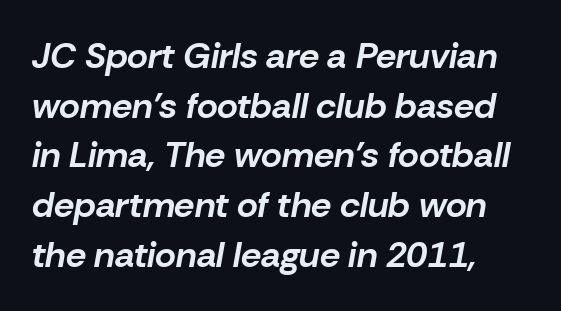
Q: Is the text bold? A: Yes.
Q: Is the text italic (slanted)? A: Yes, it leans right by about 10 degrees.
Q: Is the text underlined? A: No.
Q: How is the paragraph aligned? A: Left-aligned.
Q: Is the spacing between letters normal or unusually wide? A: Normal.
Q: Is the spacing between lines tight, normal or loose? A: Normal.
Q: Width (condensed, normal, or wide)? A: Normal.
Q: Stroke contrast? A: Low.
Q: x-height? A: Medium.
Q: Monospaced? A: No.
